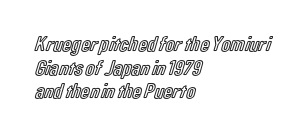
Q: Is the text italic (slanted)? A: Yes.
Q: Is the text underlined? A: No.
Q: How is the paragraph aligned? A: Left-aligned.
Q: Is the spacing between letters normal or unusually wide? A: Normal.
Q: Is the spacing between lines tight, normal or loose? A: Tight.
